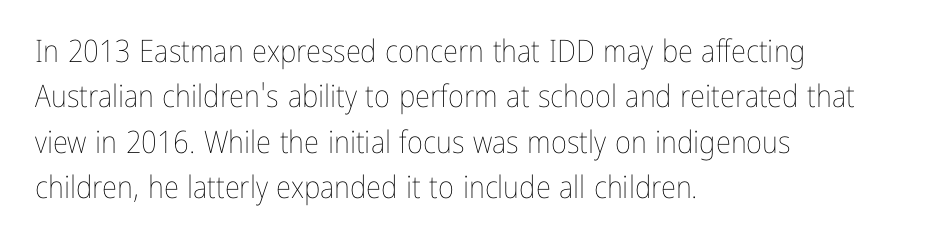
The image shows 31 px thin, condensed type, upright; set left-aligned, normal line spacing (1.46x), normal letter spacing, not underlined; low stroke contrast and a medium x-height.
